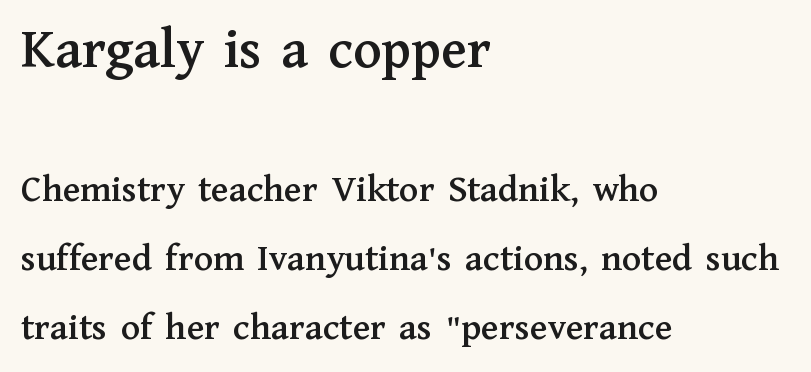
Q: Is the text italic (slanted)? A: No, it is upright.
Q: Is the typeface a serif or a sans-serif typeface? A: Serif.
Q: Is the text underlined? A: No.
Q: How is the paragraph aligned? A: Left-aligned.
Q: Is the spacing between letters normal or unusually wide? A: Normal.
Q: Which block of text is set in a larger size, the first (top) or the second (bottom)? A: The first (top) one.
Q: Width (condensed, normal, or wide)? A: Normal.
Q: Stroke contrast? A: Medium.
Q: x-height? A: Medium.
Q: Monospaced? A: No.
